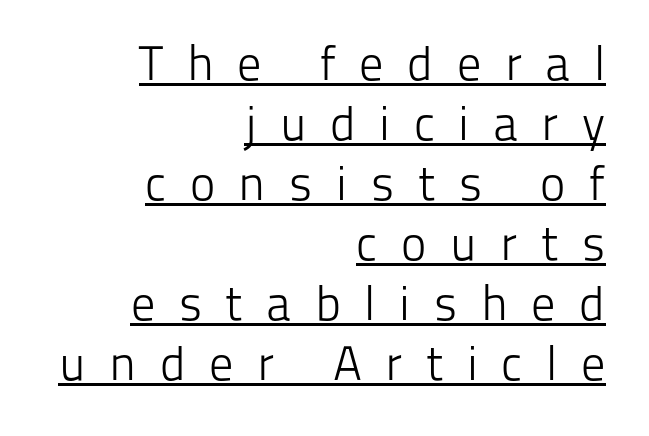
Q: Is the text bold? A: No.
Q: Is the text italic (slanted)? A: No, it is upright.
Q: Is the typeface a serif or a sans-serif typeface? A: Sans-serif.
Q: Is the text underlined? A: Yes.
Q: How is the paragraph aligned? A: Right-aligned.
Q: Is the spacing between letters normal or unusually wide? A: Unusually wide.
Q: Is the spacing between lines tight, normal or loose? A: Normal.
Q: Width (condensed, normal, or wide)? A: Normal.
Q: Stroke contrast? A: Low.
Q: x-height? A: Medium.
Q: Monospaced? A: No.
